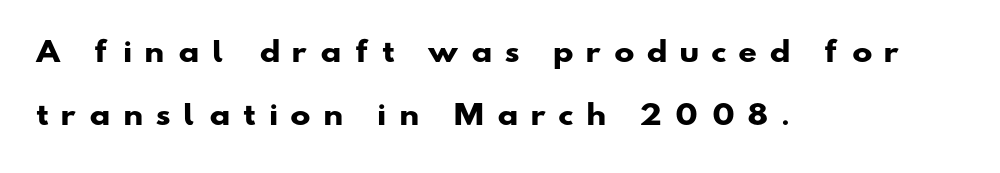
Bare-footed words on every line. You could fit nearly another row in the gap between these rows. Summary of weight: heavy, a full bold. The lines are quadded left.
